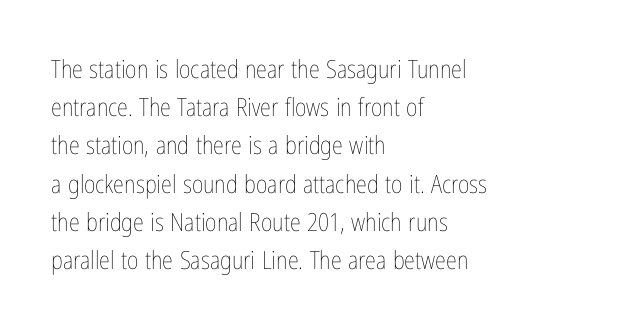
Q: Is the text bold? A: No.
Q: Is the text italic (slanted)? A: No, it is upright.
Q: Is the text underlined? A: No.
Q: How is the paragraph aligned? A: Left-aligned.
Q: Is the spacing between letters normal or unusually wide? A: Normal.
Q: Is the spacing between lines tight, normal or loose? A: Normal.
